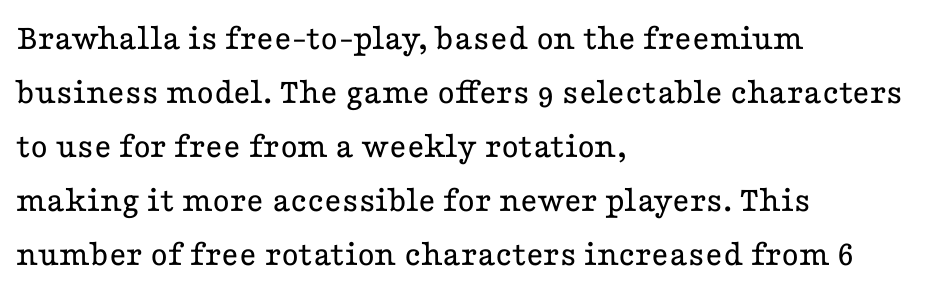
Q: Is the text bold? A: No.
Q: Is the text italic (slanted)? A: No, it is upright.
Q: Is the typeface a serif or a sans-serif typeface? A: Serif.
Q: Is the text underlined? A: No.
Q: How is the paragraph aligned? A: Left-aligned.
Q: Is the spacing between letters normal or unusually wide? A: Normal.
Q: Is the spacing between lines tight, normal or loose? A: Normal.
Q: Width (condensed, normal, or wide)? A: Wide.
Q: Stroke contrast? A: Low.
Q: x-height? A: Medium.
Q: Monospaced? A: No.
